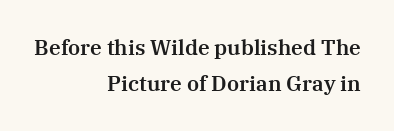
{"italic": "no", "underline": "no", "align": "right", "line_spacing_ratio": 1.72, "letter_spacing": "normal", "letter_spacing_em": 0.0, "glyph_px": 21}
